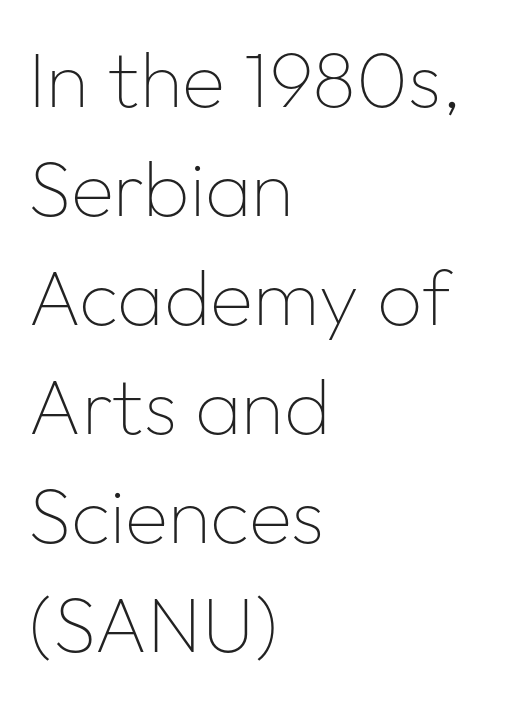
{"serif": "no", "italic": "no", "bold": "no", "weight": "thin", "width": "normal", "stroke_contrast": "low", "x_height": "medium", "monospaced": "no", "underline": "no", "align": "left", "line_spacing": "normal", "line_spacing_ratio": 1.38, "letter_spacing": "normal", "letter_spacing_em": 0.0, "glyph_px": 79}
